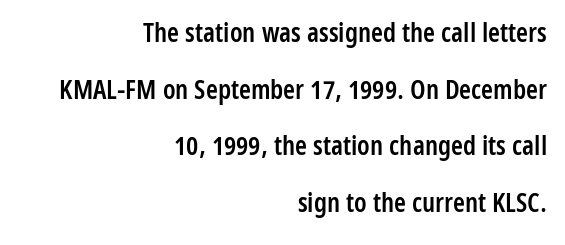
The image shows 27 px text type, upright; set right-aligned, loose line spacing (2.1x), normal letter spacing, not underlined.
